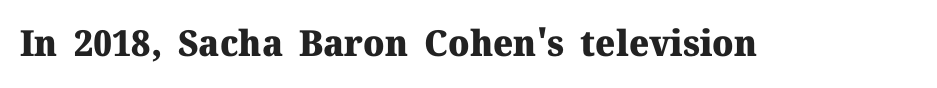
Is this a sans? No — the strokes have serifs. Type without underlining. Each word holds together tightly as a unit, with standard inter-letter gaps. Character widths vary here, with narrow letters taking less room than wide ones.
